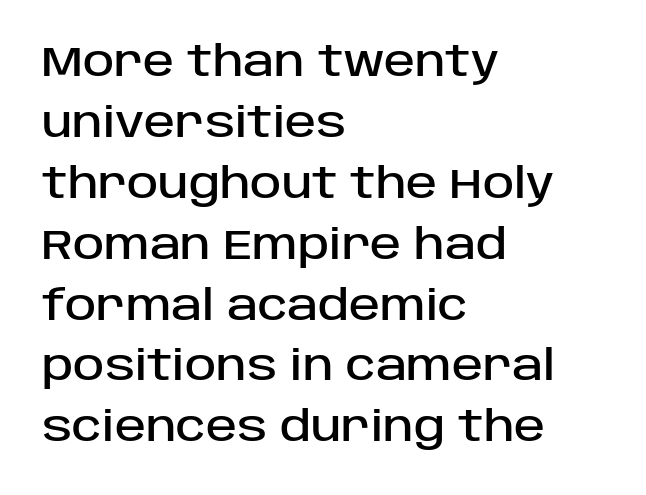
{"serif": "no", "italic": "no", "width": "normal", "stroke_contrast": "low", "x_height": "large", "monospaced": "no", "underline": "no", "align": "left", "line_spacing": "normal", "line_spacing_ratio": 1.45, "letter_spacing": "normal", "letter_spacing_em": 0.0, "glyph_px": 42}
